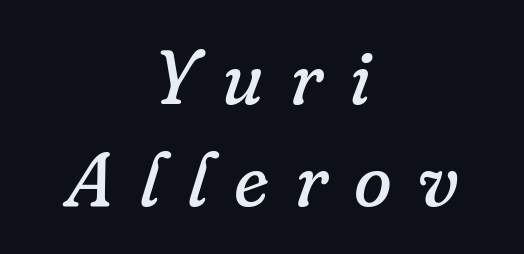
Loose tracking; the words dissolve into strings of separated letters. What kind of face is this? One with serifs. Both edges are ragged and mirror each other, which tells us the setting is centered. Character widths vary here, with narrow letters taking less room than wide ones.
